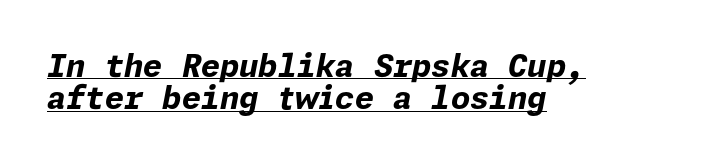
In terms of leading, this rendering errs on the cramped side. This is heavy type, rendered in bold. If you drew a ruler down the left edge, every line would touch it. An italicized treatment has been applied to the whole sample. Descenders here cross a horizontal rule under the line.
